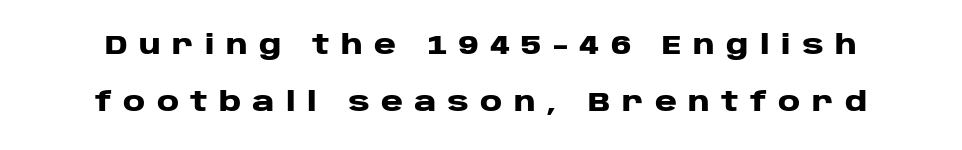
The image shows 27 px bold type, upright; set loose line spacing (2.11x), unusually wide letter spacing (+0.42 em), not underlined.
